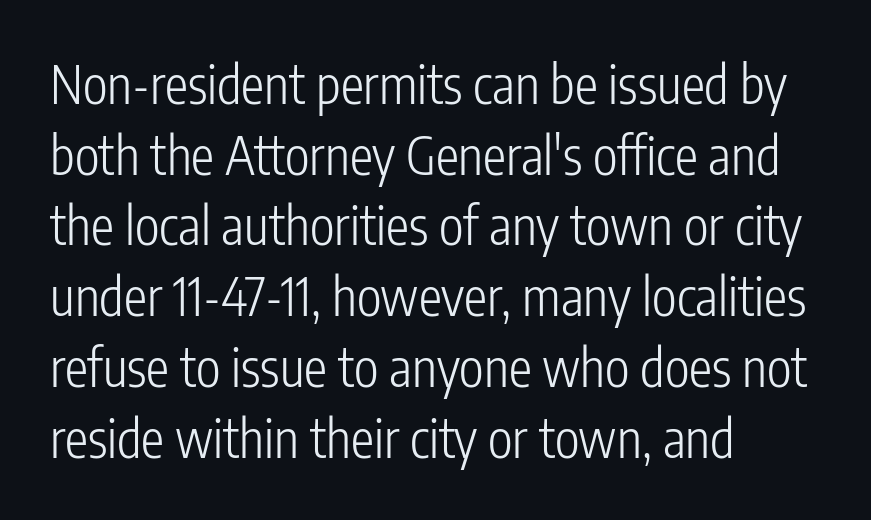
The image shows 52 px light, condensed sans-serif type, upright; set left-aligned, normal line spacing (1.36x), normal letter spacing, not underlined; low stroke contrast and a medium x-height.
